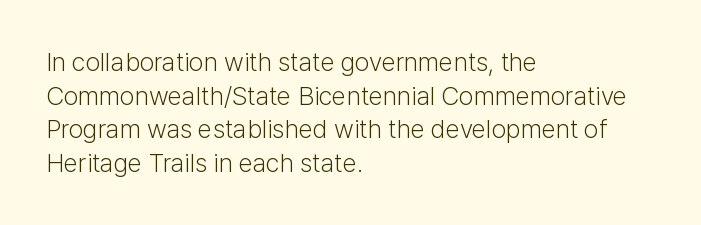
{"italic": "no", "bold": "no", "underline": "no", "align": "left", "line_spacing": "normal", "line_spacing_ratio": 1.29, "letter_spacing": "normal", "letter_spacing_em": 0.0, "glyph_px": 26}
